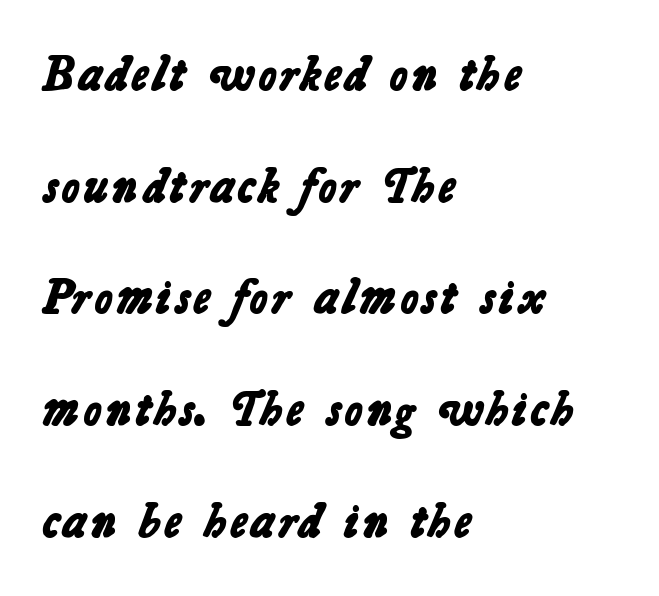
The image shows 49 px bold sans-serif type; set left-aligned, loose line spacing (2.28x), normal letter spacing, not underlined; low stroke contrast and a medium x-height.
